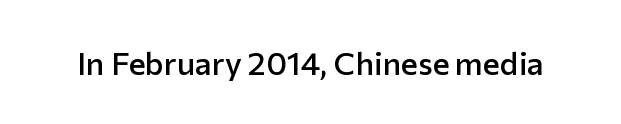
{"serif": "no", "italic": "no", "bold": "semi", "weight": "semibold", "width": "normal", "stroke_contrast": "low", "x_height": "medium", "monospaced": "no", "underline": "no", "letter_spacing": "normal", "letter_spacing_em": 0.0, "glyph_px": 32}
